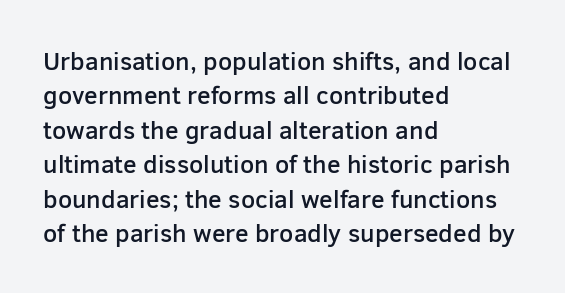
Q: Is the text bold? A: Semi-bold.
Q: Is the text italic (slanted)? A: No, it is upright.
Q: Is the text underlined? A: No.
Q: How is the paragraph aligned? A: Left-aligned.
Q: Is the spacing between letters normal or unusually wide? A: Normal.
Q: Is the spacing between lines tight, normal or loose? A: Normal.
